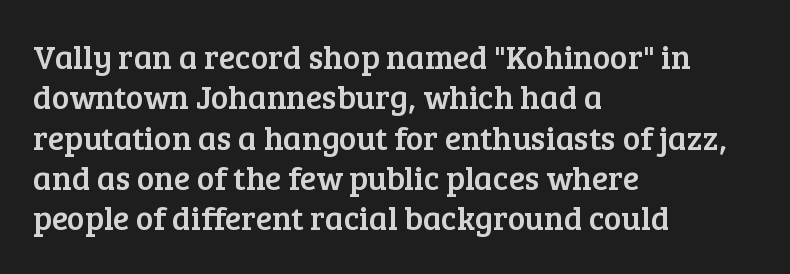
The image shows 33 px serif type, upright; set left-aligned, line spacing 1.22x, normal letter spacing, not underlined; low stroke contrast and a medium x-height.
